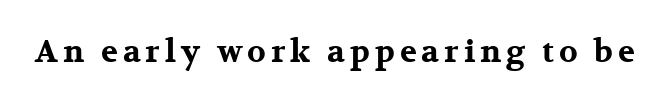
{"serif": "yes", "italic": "no", "bold": "yes", "weight": "bold", "width": "wide", "stroke_contrast": "medium", "x_height": "medium", "monospaced": "no", "underline": "no", "glyph_px": 31}
